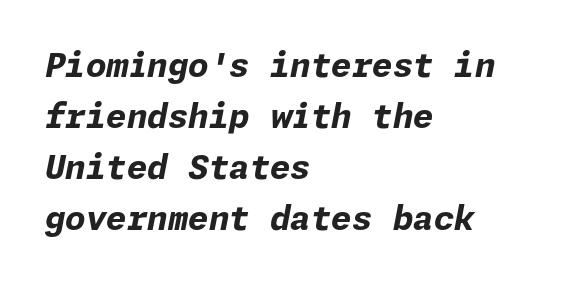
{"italic": "yes", "lean": "right", "slant_degrees": 11, "bold": "yes", "weight": "bold", "width": "normal", "stroke_contrast": "low", "x_height": "medium", "underline": "no", "align": "left", "line_spacing": "normal", "line_spacing_ratio": 1.55, "letter_spacing": "normal", "letter_spacing_em": 0.0, "glyph_px": 33}
